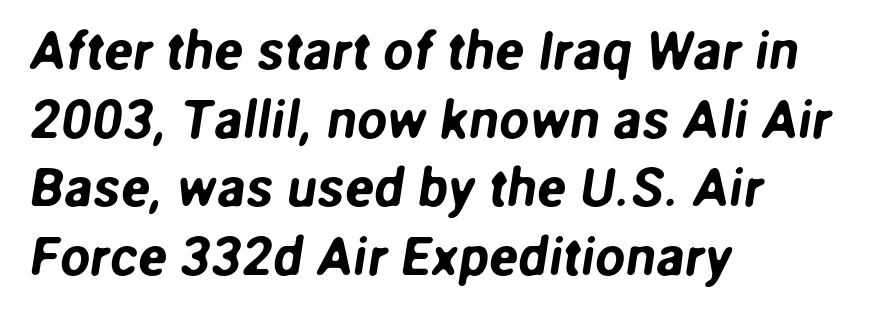
Honestly, the row spacing looks completely unremarkable. The rendering uses natural spacing where letterforms have individual widths. The face used here is rendered with its standard letterfit. This sample is left-justified, so line endings fall wherever the words run out.
